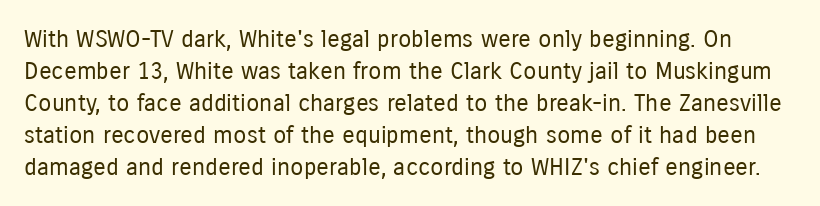
{"italic": "no", "bold": "no", "underline": "no", "line_spacing": "normal", "line_spacing_ratio": 1.33, "letter_spacing": "normal", "letter_spacing_em": 0.0, "glyph_px": 24}
